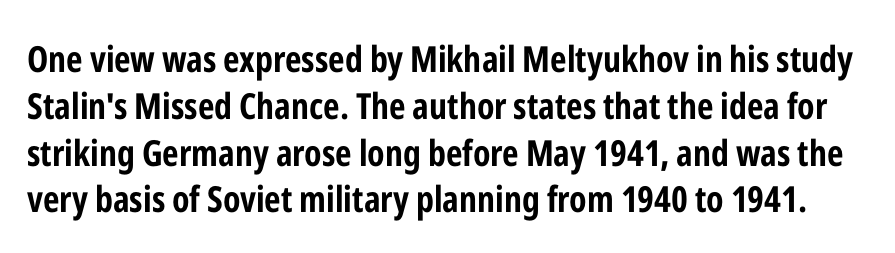
This block has exactly the height ordinary leading produces. The specimen reads as upright at a glance. Between one letter and the next there's only the usual sliver of space. Decoration check: the copy has no underline. Regarding serifs, this sample does without them.
